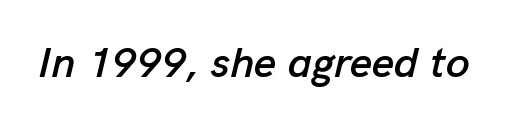
{"italic": "yes", "lean": "right", "slant_degrees": 13, "width": "normal", "stroke_contrast": "low", "x_height": "medium", "monospaced": "no", "underline": "no", "letter_spacing": "normal", "letter_spacing_em": 0.0, "glyph_px": 43}
